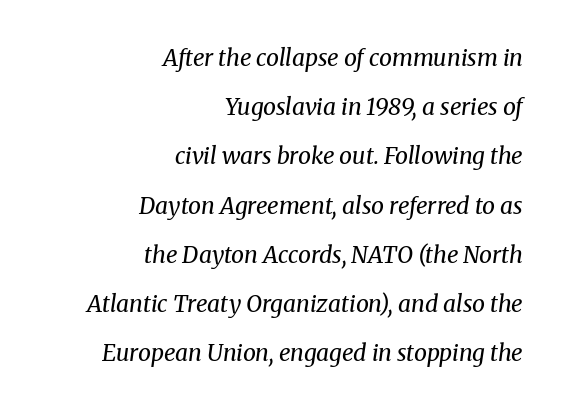
Q: Is the text bold? A: No.
Q: Is the text italic (slanted)? A: Yes, it leans right by about 8 degrees.
Q: Is the text underlined? A: No.
Q: How is the paragraph aligned? A: Right-aligned.
Q: Is the spacing between letters normal or unusually wide? A: Normal.
Q: Is the spacing between lines tight, normal or loose? A: Loose.
